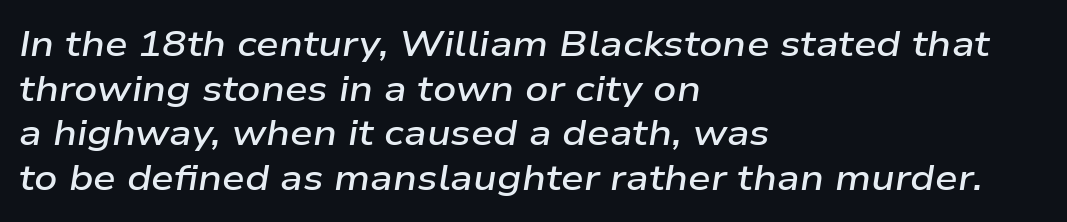
{"italic": "yes", "lean": "right", "slant_degrees": 9, "bold": "semi", "weight": "semibold", "width": "wide", "stroke_contrast": "low", "x_height": "medium", "monospaced": "no", "underline": "no", "align": "left", "line_spacing_ratio": 1.24, "letter_spacing": "normal", "letter_spacing_em": 0.0, "glyph_px": 36}
